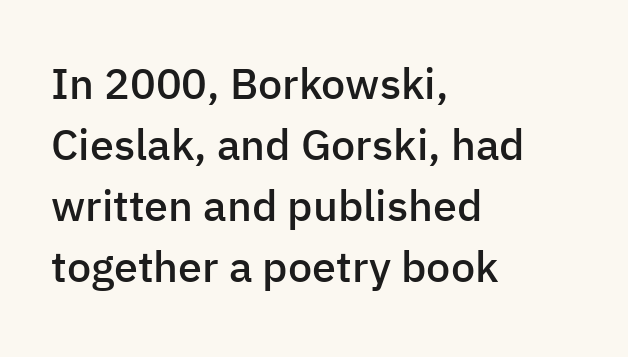
In terms of posture, this sample is upright. What stands out about the letter spacing? Nothing — it is the standard amount. The typesetting leans somewhat heavy: a semibold. Is this a fixed-width face? No — the glyphs have proportional, varying widths.
